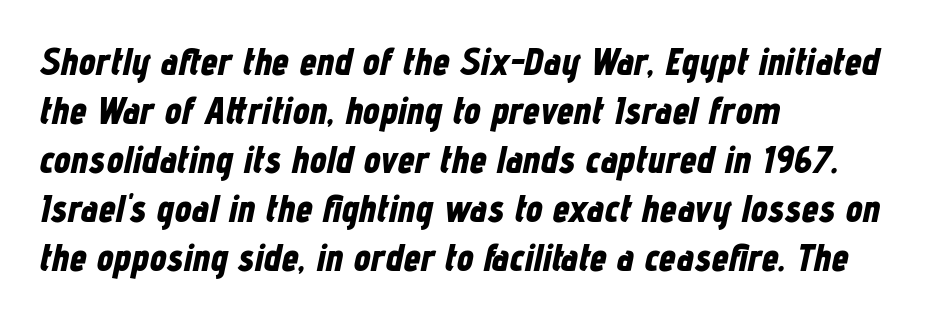
One glance says typical: line gaps are just what's usual. This sample has the flowing, uneven cadence of proportional lettering. A typesetter would mark this as italic. Type without underlining. The lines are quadded left. The font is running at its bold setting.
